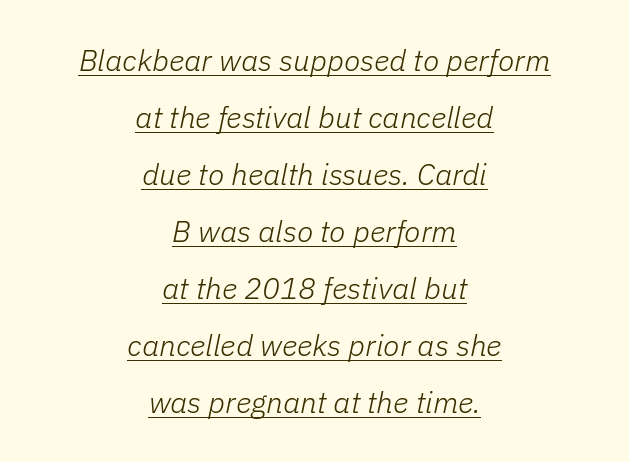
Q: Is the text bold? A: No.
Q: Is the text italic (slanted)? A: Yes, it leans right by about 11 degrees.
Q: Is the text underlined? A: Yes.
Q: How is the paragraph aligned? A: Centered.
Q: Is the spacing between letters normal or unusually wide? A: Normal.
Q: Is the spacing between lines tight, normal or loose? A: Loose.
Q: Width (condensed, normal, or wide)? A: Normal.
Q: Stroke contrast? A: Low.
Q: x-height? A: Medium.
Q: Monospaced? A: No.
